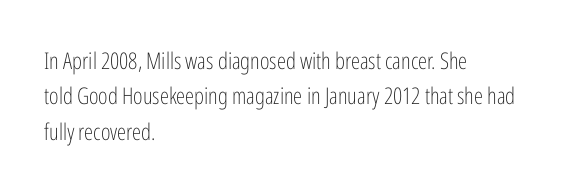
The image shows 23 px text type, upright; set left-aligned, normal line spacing (1.54x), normal letter spacing, not underlined.
